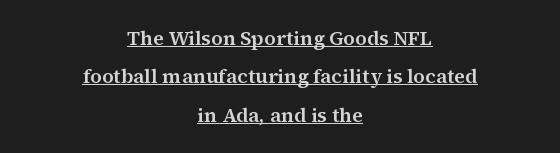
Q: Is the text italic (slanted)? A: No, it is upright.
Q: Is the text underlined? A: Yes.
Q: How is the paragraph aligned? A: Centered.
Q: Is the spacing between letters normal or unusually wide? A: Normal.
Q: Is the spacing between lines tight, normal or loose? A: Loose.
